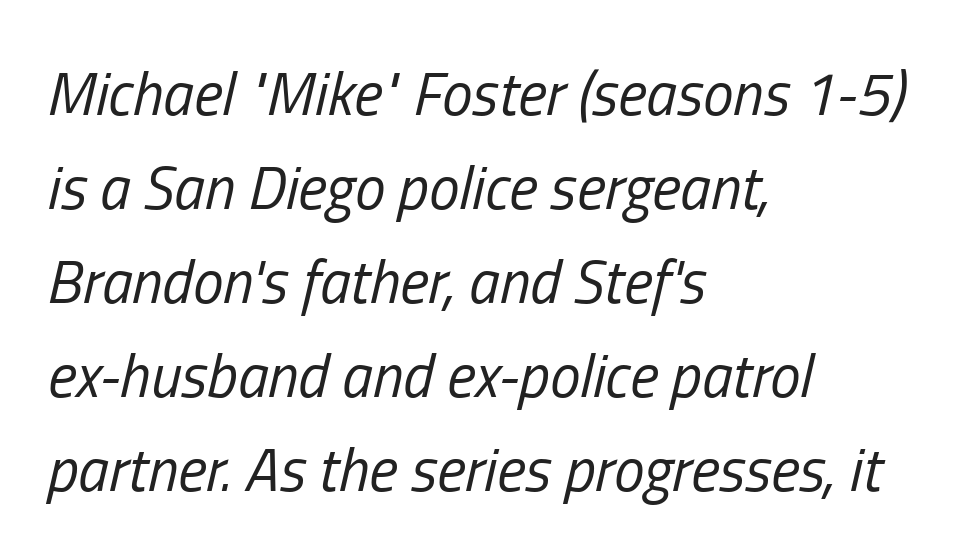
{"italic": "yes", "lean": "right", "slant_degrees": 13, "bold": "no", "weight": "regular", "width": "condensed", "stroke_contrast": "low", "x_height": "medium", "monospaced": "no", "underline": "no", "align": "left", "line_spacing": "normal", "line_spacing_ratio": 1.54, "letter_spacing": "normal", "letter_spacing_em": 0.0, "glyph_px": 61}
